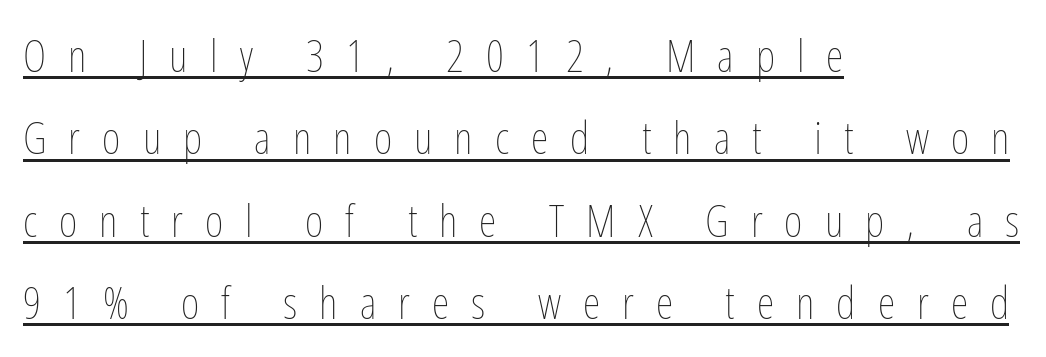
No italicization has been applied; the sample stays upright. Underlining? Definitely there. Tracking value appears strongly positive — letters spread wide. Caption: face not bold, strokes unweighted. Each line starts at the same left margin while the right side varies. Is this a fixed-width face? No — the glyphs have proportional, varying widths.
